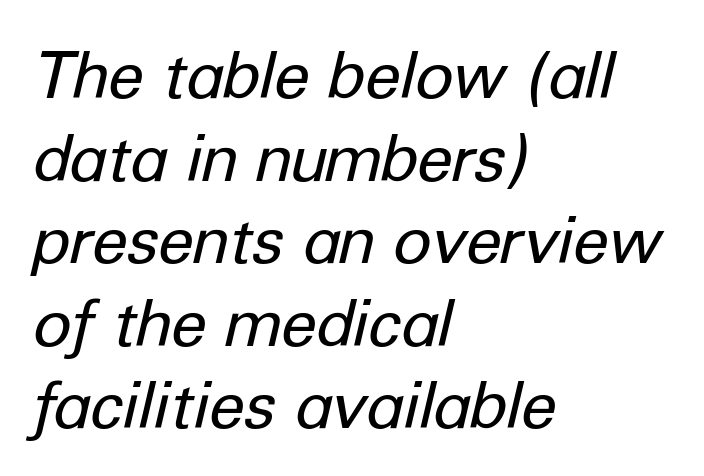
{"italic": "yes", "lean": "right", "slant_degrees": 12, "bold": "no", "weight": "regular", "width": "normal", "stroke_contrast": "low", "x_height": "medium", "monospaced": "no", "underline": "no", "align": "left", "line_spacing": "normal", "line_spacing_ratio": 1.27, "letter_spacing": "normal", "letter_spacing_em": 0.0, "glyph_px": 65}
